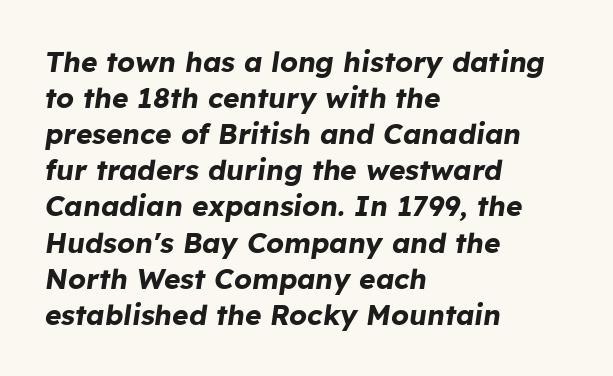
The image shows 28 px bold type, italic (leaning right); set left-aligned, normal line spacing (1.29x), normal letter spacing, not underlined; low stroke contrast and a medium x-height.
